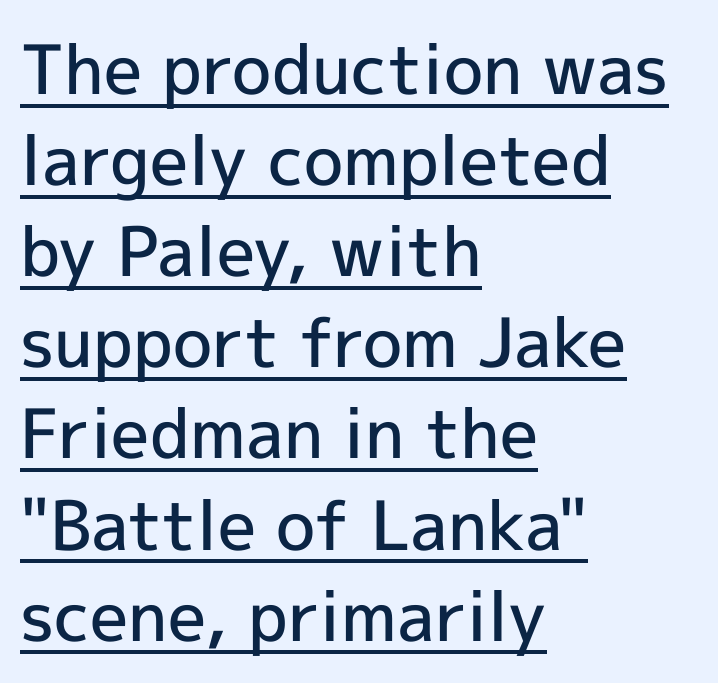
The image shows 68 px semibold sans-serif type, upright; set left-aligned, normal line spacing (1.34x), normal letter spacing, underlined; a medium x-height.
